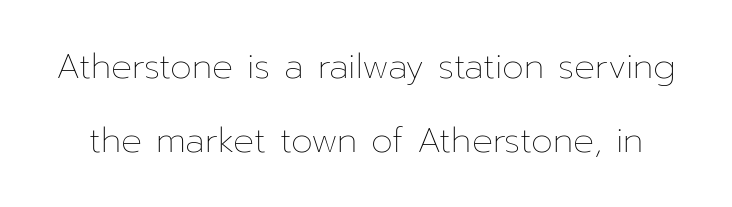
A roman cut, with each character standing at attention. The lines are spread far apart with generous leading. The space directly below the letters is spotless. This sample uses plain, unmodified letter spacing. This sample has the flowing, uneven cadence of proportional lettering. Stroke thickness stays within the range of a standard reading face or lighter.
